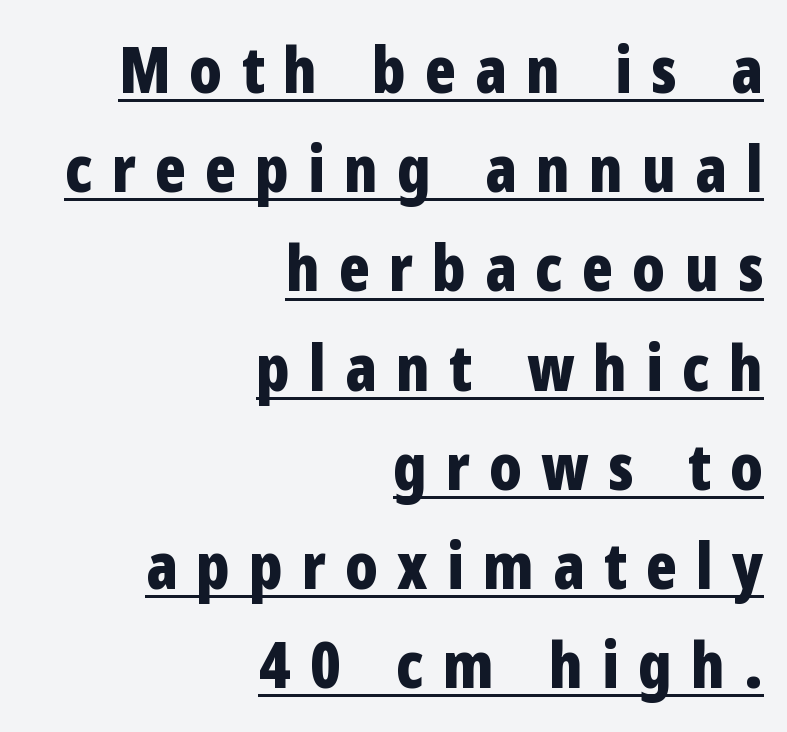
The image shows 64 px bold, condensed sans-serif type, upright; set right-aligned, normal line spacing (1.55x), unusually wide letter spacing (+0.3 em), underlined; low stroke contrast and a medium x-height.
